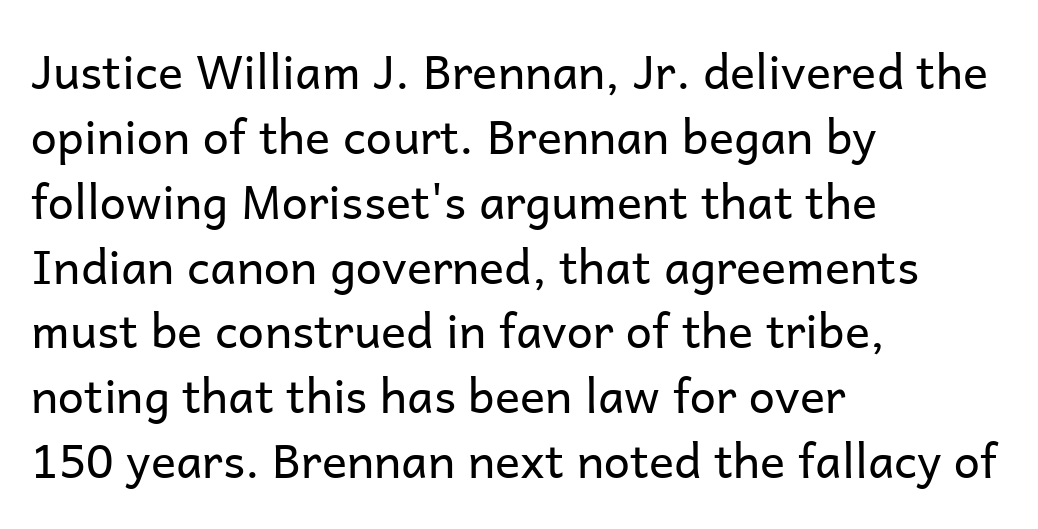
{"serif": "no", "italic": "no", "bold": "no", "weight": "regular", "width": "normal", "stroke_contrast": "low", "x_height": "medium", "monospaced": "no", "underline": "no", "align": "left", "line_spacing": "normal", "line_spacing_ratio": 1.38, "letter_spacing": "normal", "letter_spacing_em": 0.0, "glyph_px": 47}
